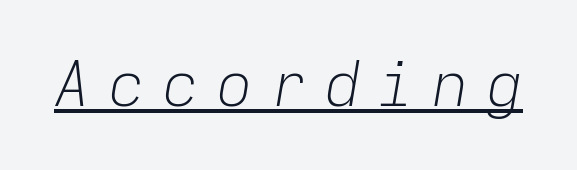
Q: Is the text bold? A: No.
Q: Is the text italic (slanted)? A: Yes, it leans right by about 9 degrees.
Q: Is the text underlined? A: Yes.
Q: Is the spacing between letters normal or unusually wide? A: Unusually wide.
Q: Width (condensed, normal, or wide)? A: Normal.
Q: Stroke contrast? A: Low.
Q: x-height? A: Medium.
Q: Monospaced? A: Yes.
